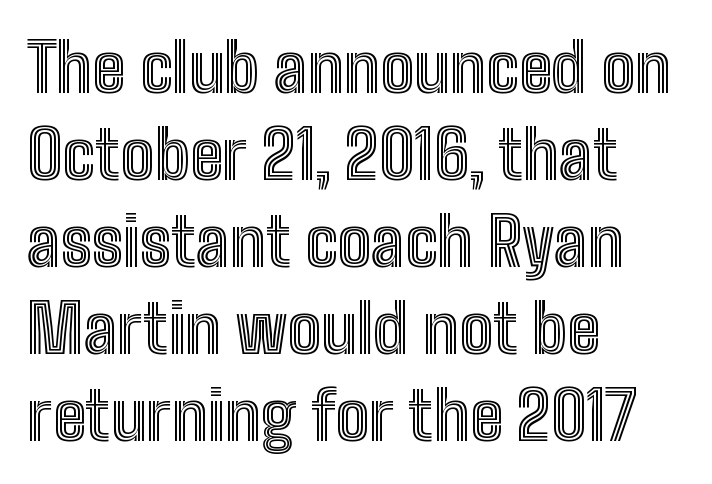
The image shows 67 px condensed type, upright; set left-aligned, normal line spacing (1.3x), normal letter spacing, not underlined; a medium x-height.
